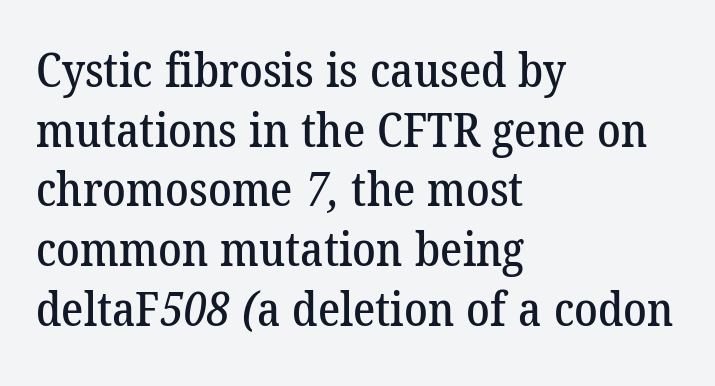
You can tell from the footed stems that serif type was used. Is there much room between lines? A standard amount, neither cramped nor airy. The text block is weighted toward the left margin, trailing off unevenly rightward. The passage shown is not underscored anywhere. Each letter keeps its own natural width here, so spacing adapts to shape.
